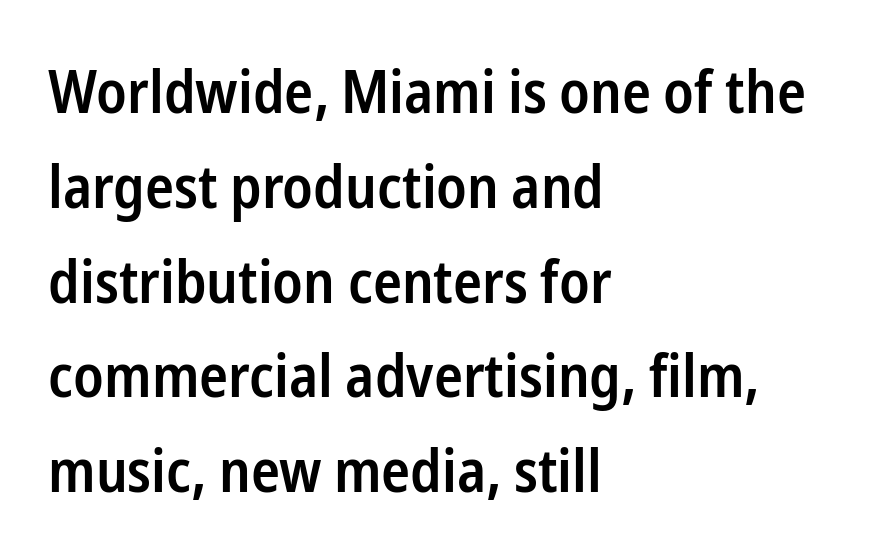
The image shows 60 px semibold, condensed sans-serif type, upright; set left-aligned, normal line spacing (1.58x), normal letter spacing, not underlined; low stroke contrast and a medium x-height.
